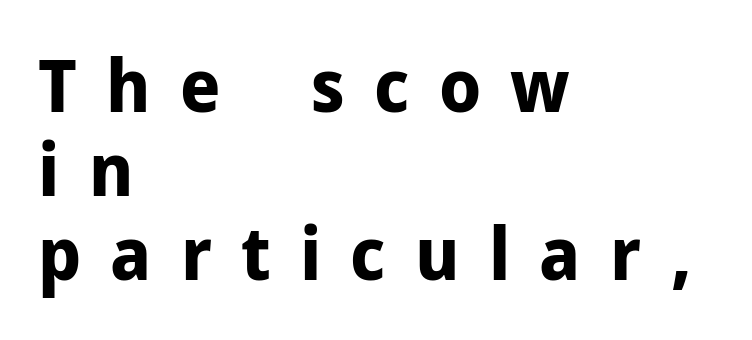
The image shows 73 px bold sans-serif type, upright; set left-aligned, tight line spacing (1.15x), unusually wide letter spacing (+0.4 em), not underlined; low stroke contrast and a medium x-height.
